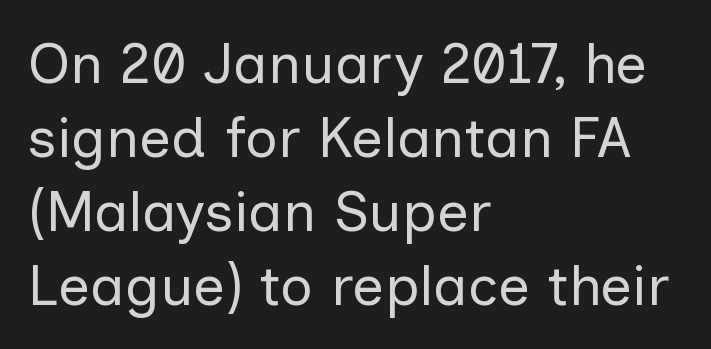
{"serif": "no", "italic": "no", "bold": "no", "weight": "regular", "width": "normal", "stroke_contrast": "low", "x_height": "medium", "monospaced": "no", "underline": "no", "align": "left", "line_spacing": "normal", "line_spacing_ratio": 1.3, "letter_spacing": "normal", "letter_spacing_em": 0.0, "glyph_px": 57}
